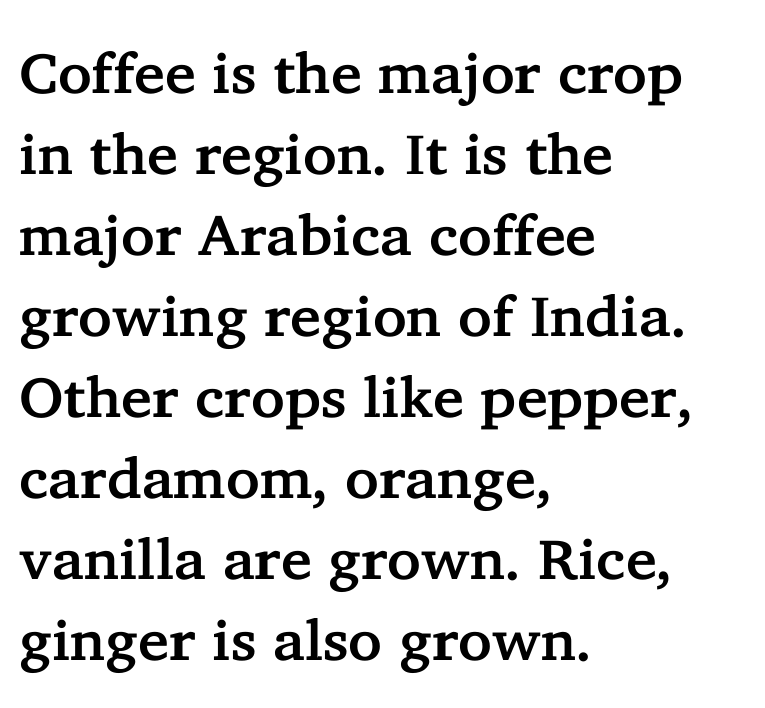
Caption: standard tracking, unaltered. The axis of the letterforms is exactly vertical. The typesetter chose a ragged-right arrangement here. Note: serifs present on the glyphs. Think of a printed novel: that variable character pitch is what you see here.
